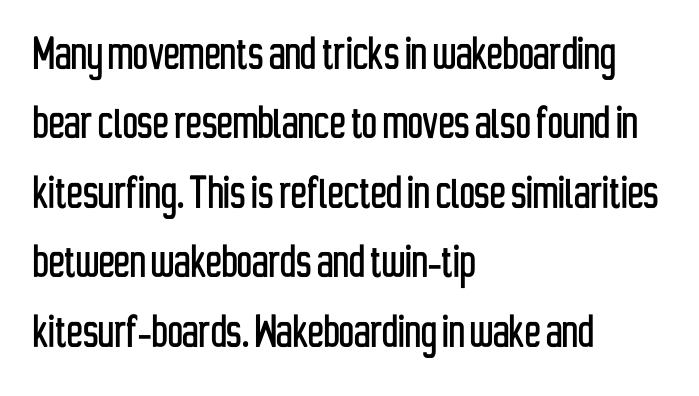
The image shows 53 px condensed sans-serif type, upright; set left-aligned, normal line spacing (1.31x), normal letter spacing, not underlined; low stroke contrast and a medium x-height.
